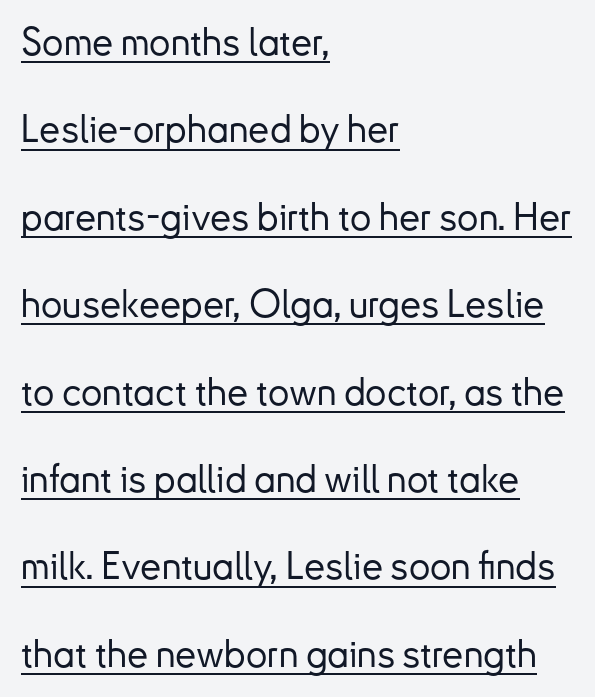
The image shows 38 px sans-serif type, upright; set left-aligned, loose line spacing (2.3x), normal letter spacing, underlined; low stroke contrast and a small x-height.
